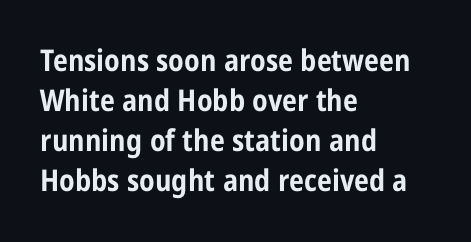
Whoever set this chose a conventional vertical rhythm. The letters advance in unequal steps, a hallmark of proportional type. Ascenders rise straight up at ninety degrees. Classification — sans serif. A clean baseline with only descenders dipping below it.
